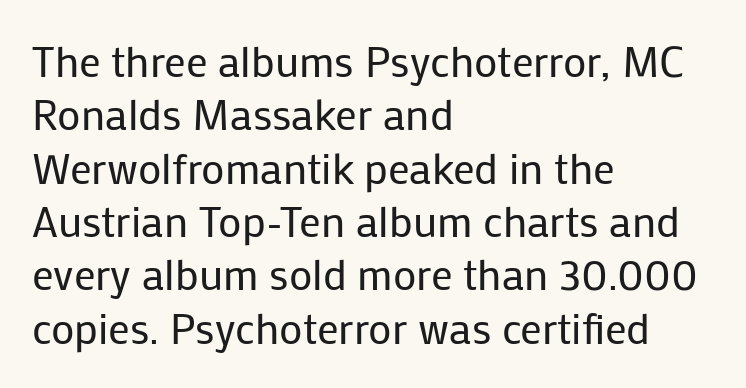
Q: Is the text bold? A: No.
Q: Is the text italic (slanted)? A: No, it is upright.
Q: Is the typeface a serif or a sans-serif typeface? A: Sans-serif.
Q: Is the text underlined? A: No.
Q: How is the paragraph aligned? A: Left-aligned.
Q: Is the spacing between letters normal or unusually wide? A: Normal.
Q: Width (condensed, normal, or wide)? A: Normal.
Q: Stroke contrast? A: Low.
Q: x-height? A: Medium.
Q: Monospaced? A: No.
